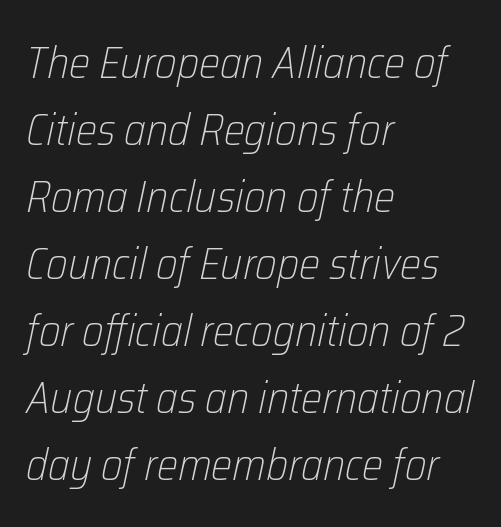
{"italic": "yes", "lean": "right", "slant_degrees": 12, "bold": "no", "weight": "light", "width": "condensed", "stroke_contrast": "low", "x_height": "medium", "monospaced": "no", "underline": "no", "align": "left", "line_spacing": "normal", "line_spacing_ratio": 1.49, "letter_spacing": "normal", "letter_spacing_em": 0.0, "glyph_px": 45}
